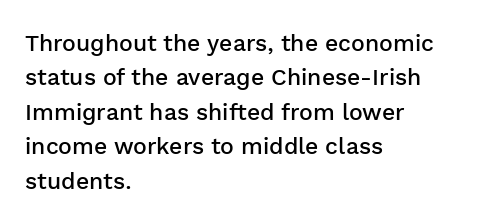
The image shows 23 px text type, upright; set left-aligned, normal line spacing (1.5x), normal letter spacing, not underlined.
